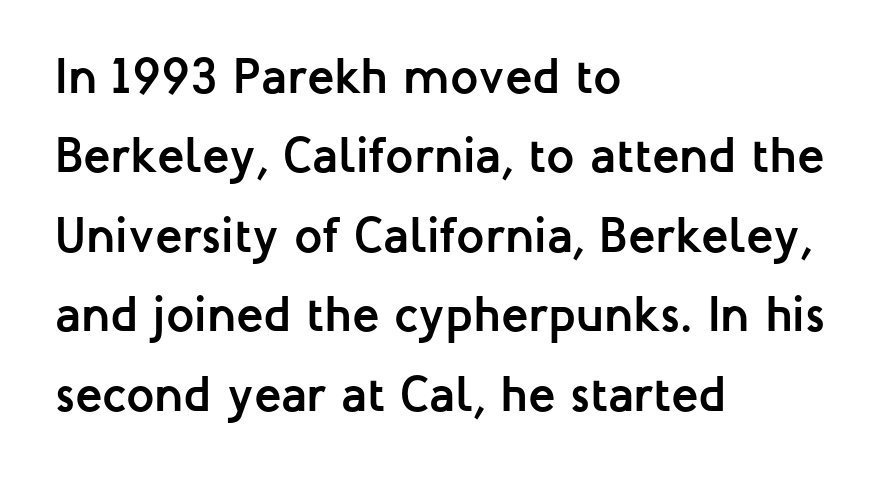
These lines are rendered in a variable-pitch font. Chunky letters — that's bold for sure. The face used here is a sans, in the tradition of grotesques and geometrics. The typography opts for an upright posture over an oblique one. The space beneath each line is pristine and unruled.
